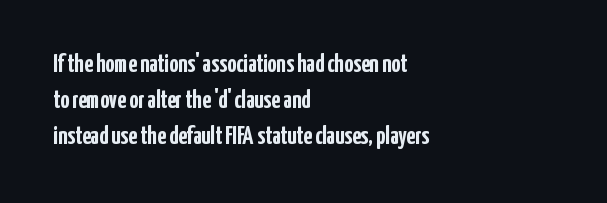
The image shows 25 px bold type, upright; set left-aligned, normal line spacing (1.45x), normal letter spacing, not underlined.
